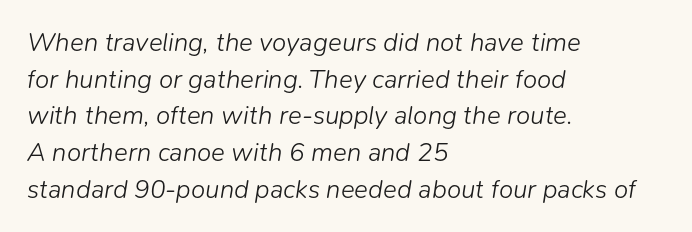
Q: Is the text bold? A: No.
Q: Is the text italic (slanted)? A: Yes, it leans right by about 9 degrees.
Q: Is the text underlined? A: No.
Q: How is the paragraph aligned? A: Left-aligned.
Q: Is the spacing between letters normal or unusually wide? A: Normal.
Q: Is the spacing between lines tight, normal or loose? A: Normal.
